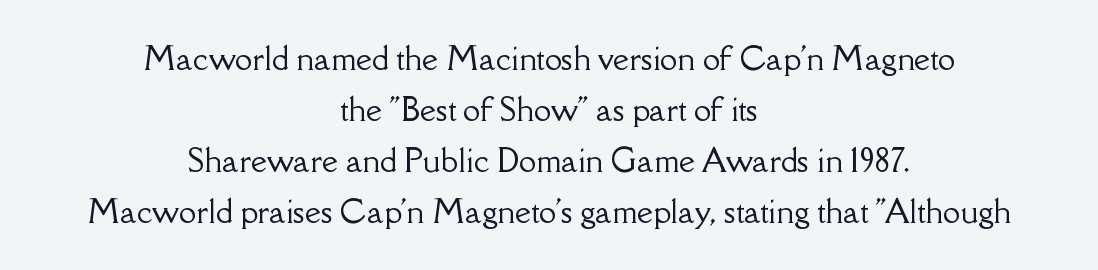
{"serif": "yes", "italic": "no", "width": "normal", "stroke_contrast": "low", "x_height": "small", "monospaced": "no", "underline": "no", "align": "center", "line_spacing": "normal", "line_spacing_ratio": 1.65, "letter_spacing": "normal", "letter_spacing_em": 0.0, "glyph_px": 31}
